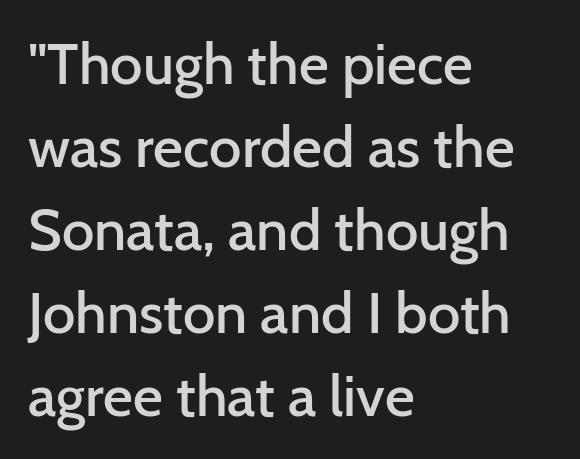
If you drew a ruler down the left edge, every line would touch it. The rendering uses natural spacing where letterforms have individual widths. The passage shown is not underscored anywhere. Regular leading. A typesetter would label this face a sans. Quick note: not italic, upright.
